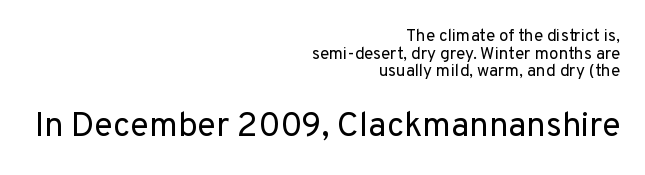
{"serif": "no", "italic": "no", "bold": "no", "weight": "regular", "width": "normal", "stroke_contrast": "low", "x_height": "medium", "monospaced": "no", "underline": "no", "align": "right", "line_spacing": "tight", "line_spacing_ratio": 1.03, "letter_spacing": "normal", "letter_spacing_em": 0.0, "larger_block": "second", "size_ratio": 2.0, "glyph_px": 34}
